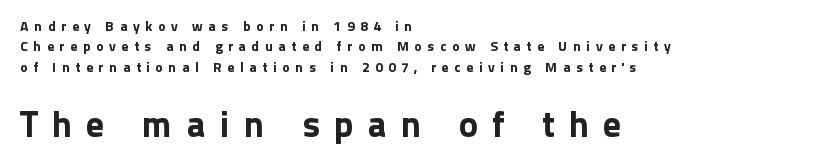
Q: Is the text italic (slanted)? A: No, it is upright.
Q: Is the typeface a serif or a sans-serif typeface? A: Sans-serif.
Q: Is the text underlined? A: No.
Q: How is the paragraph aligned? A: Left-aligned.
Q: Is the spacing between letters normal or unusually wide? A: Unusually wide.
Q: Is the spacing between lines tight, normal or loose? A: Normal.
Q: Which block of text is set in a larger size, the first (top) or the second (bottom)? A: The second (bottom) one.
Q: Width (condensed, normal, or wide)? A: Normal.
Q: Stroke contrast? A: Low.
Q: x-height? A: Medium.
Q: Monospaced? A: No.
